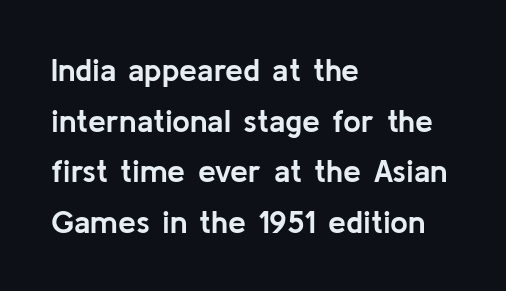
I'd describe the lettering as bold — thick and assertive. Do the characters align in a grid? No, the font is proportional. What kind of face is this? One without serifs — a sans. All the whitespace from short lines collects on the right. Any mark beneath the type? The region is blank.
